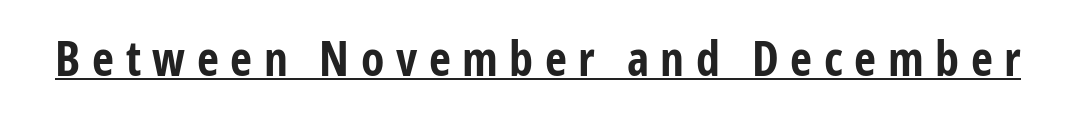
Q: Is the text bold? A: Yes.
Q: Is the text italic (slanted)? A: No, it is upright.
Q: Is the typeface a serif or a sans-serif typeface? A: Sans-serif.
Q: Is the text underlined? A: Yes.
Q: Is the spacing between letters normal or unusually wide? A: Unusually wide.
Q: Width (condensed, normal, or wide)? A: Condensed.
Q: Stroke contrast? A: Low.
Q: x-height? A: Medium.
Q: Monospaced? A: No.
